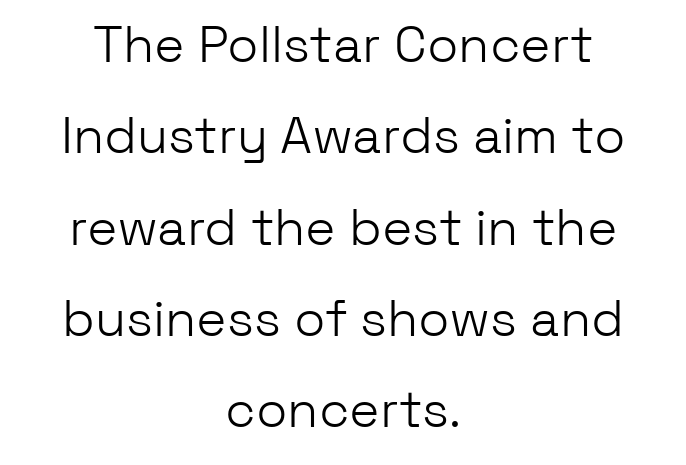
{"serif": "no", "italic": "no", "bold": "no", "weight": "light", "width": "normal", "stroke_contrast": "low", "x_height": "medium", "monospaced": "no", "underline": "no", "align": "center", "line_spacing_ratio": 1.79, "letter_spacing": "normal", "letter_spacing_em": 0.0, "glyph_px": 51}
